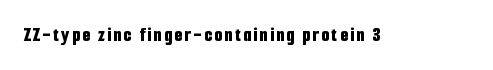
The type sits square on the baseline with zero lean. Lines of text with bare space underneath. Does the weight exceed regular? Yes, all the way to bold.
